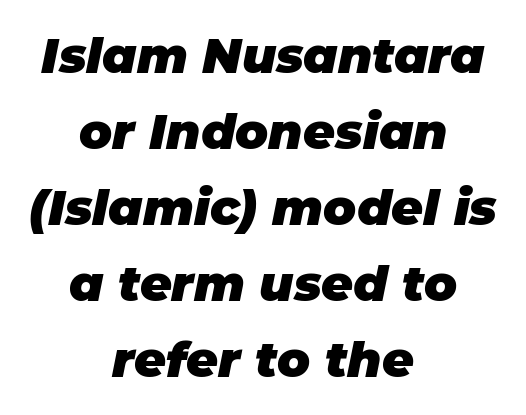
The image shows 49 px heavy type, italic (leaning right); set centered, normal line spacing (1.55x), normal letter spacing, not underlined; low stroke contrast and a large x-height.
